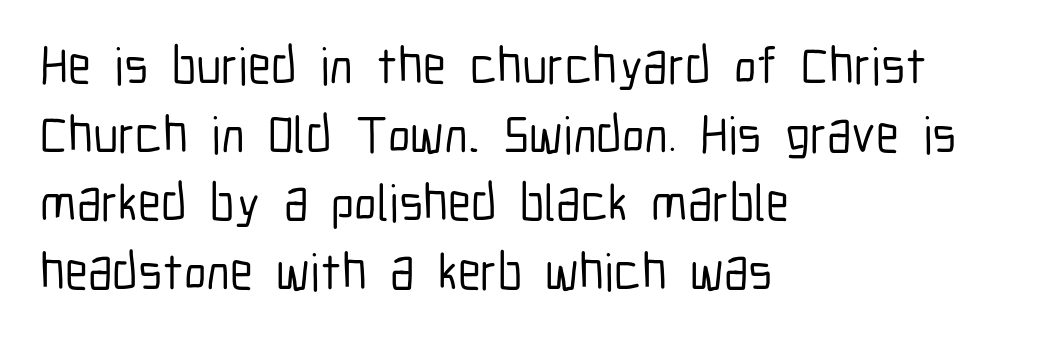
Q: Is the text italic (slanted)? A: No, it is upright.
Q: Is the typeface a serif or a sans-serif typeface? A: Sans-serif.
Q: Is the text underlined? A: No.
Q: How is the paragraph aligned? A: Left-aligned.
Q: Is the spacing between letters normal or unusually wide? A: Normal.
Q: Is the spacing between lines tight, normal or loose? A: Normal.
Q: Width (condensed, normal, or wide)? A: Condensed.
Q: Stroke contrast? A: Low.
Q: x-height? A: Medium.
Q: Monospaced? A: No.
